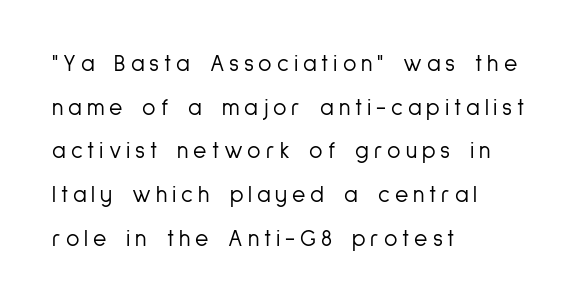
{"italic": "no", "bold": "no", "underline": "no", "align": "left", "line_spacing": "loose", "line_spacing_ratio": 1.9, "letter_spacing": "wide", "letter_spacing_em": 0.21, "glyph_px": 23}
